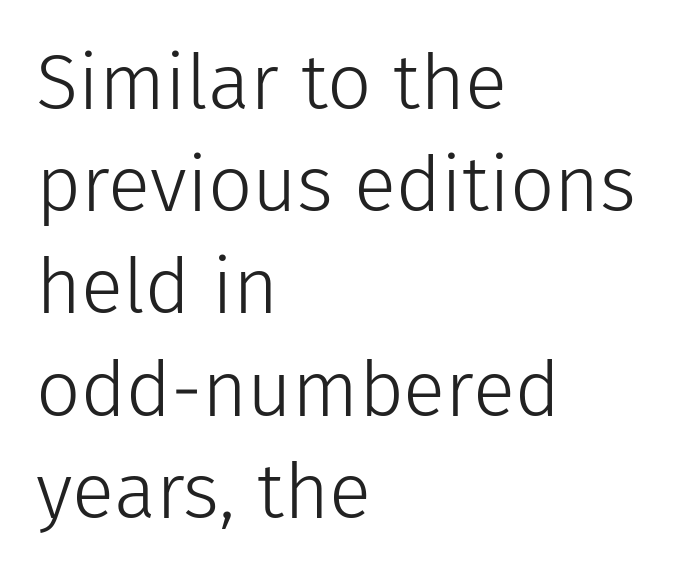
Type without underlining. Caption: multi-line text, flush left, ragged right. In terms of letterform style, serifs are entirely absent. What stands out about the letter spacing? Nothing — it is the standard amount. Weight: not bold — regular or lighter.
